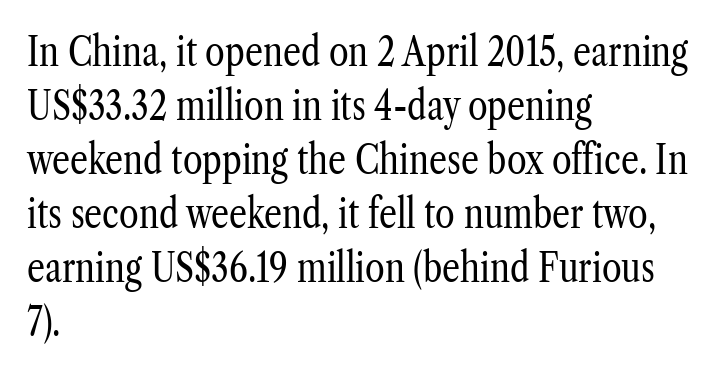
The image shows 40 px regular-weight, condensed serif type, upright; set left-aligned, normal line spacing (1.35x), normal letter spacing, not underlined; low stroke contrast and a medium x-height.
